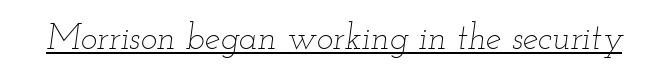
Q: Is the text bold? A: No.
Q: Is the text italic (slanted)? A: Yes, it leans right by about 12 degrees.
Q: Is the text underlined? A: Yes.
Q: Is the spacing between letters normal or unusually wide? A: Normal.
Q: Width (condensed, normal, or wide)? A: Wide.
Q: Stroke contrast? A: Low.
Q: x-height? A: Small.
Q: Monospaced? A: No.
